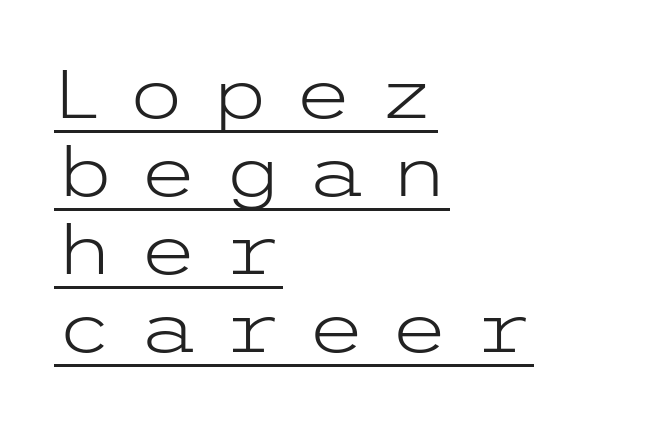
Q: Is the text bold? A: No.
Q: Is the text italic (slanted)? A: No, it is upright.
Q: Is the typeface a serif or a sans-serif typeface? A: Sans-serif.
Q: Is the text underlined? A: Yes.
Q: How is the paragraph aligned? A: Left-aligned.
Q: Is the spacing between letters normal or unusually wide? A: Unusually wide.
Q: Is the spacing between lines tight, normal or loose? A: Tight.
Q: Width (condensed, normal, or wide)? A: Wide.
Q: Stroke contrast? A: Low.
Q: x-height? A: Medium.
